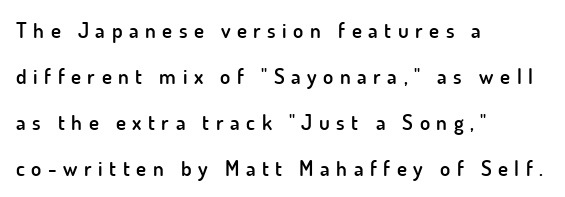
{"italic": "no", "bold": "semi", "underline": "no", "align": "left", "line_spacing": "loose", "line_spacing_ratio": 2.19, "letter_spacing": "wide", "letter_spacing_em": 0.31, "glyph_px": 21}
